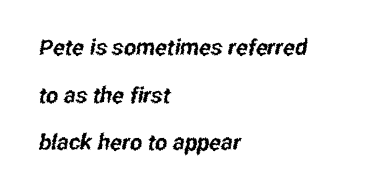
The image shows 22 px text type; set left-aligned, loose line spacing (2.17x), normal letter spacing, not underlined.
